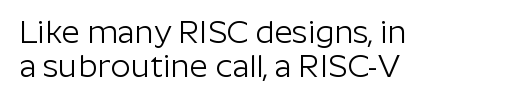
The image shows 32 px light sans-serif type, upright; set left-aligned, tight line spacing (1.06x), normal letter spacing, not underlined; low stroke contrast and a medium x-height.
